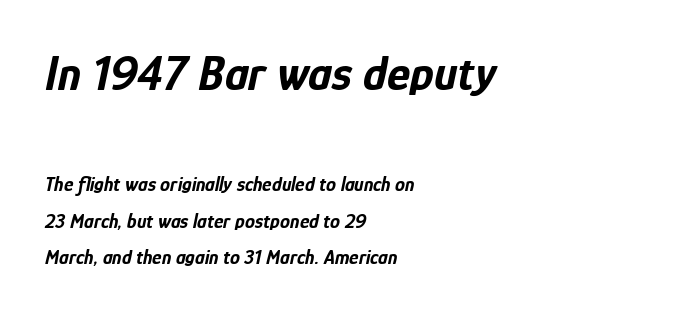
One-word summary of the alignment: left. Thick stems and heavy bowls — unmistakably bold. Characters are canted at an angle relative to the baseline's perpendicular. The block sitting higher on the canvas is the one with enlarged characters. Proportional: the letters do not fall into vertical columns. Check under the words: just untouched page.
